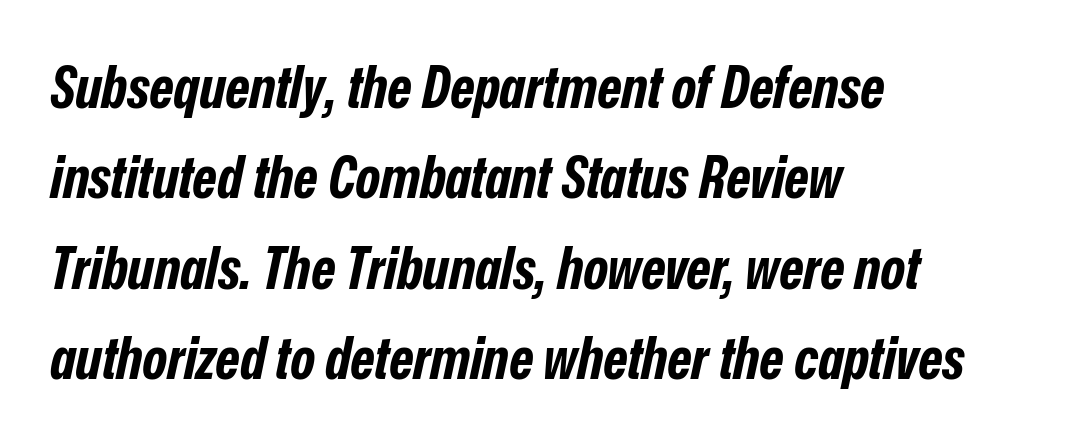
The image shows 59 px bold, condensed type, italic (leaning right); set left-aligned, normal line spacing (1.53x), normal letter spacing, not underlined; low stroke contrast and a medium x-height.
